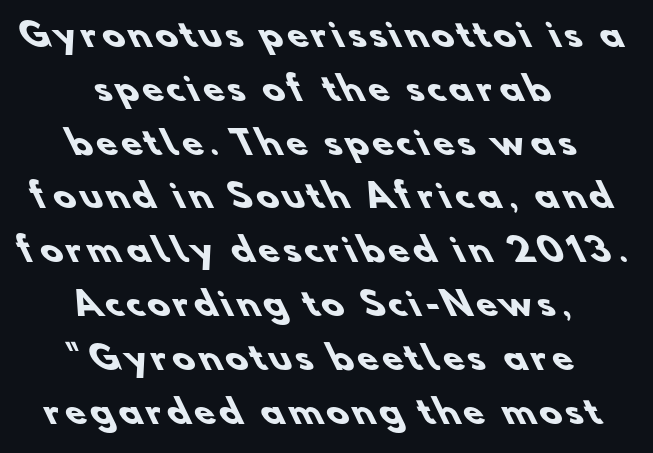
The image shows 33 px heavy sans-serif type; set centered, normal line spacing (1.63x), not underlined; low stroke contrast and a small x-height.
